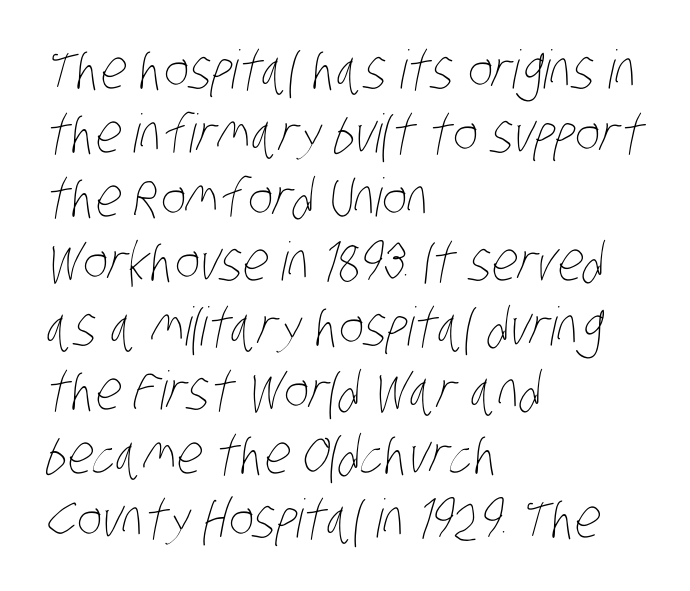
The image shows 53 px thin, condensed type; set left-aligned, line spacing 1.21x, normal letter spacing, not underlined; low stroke contrast and a large x-height.
